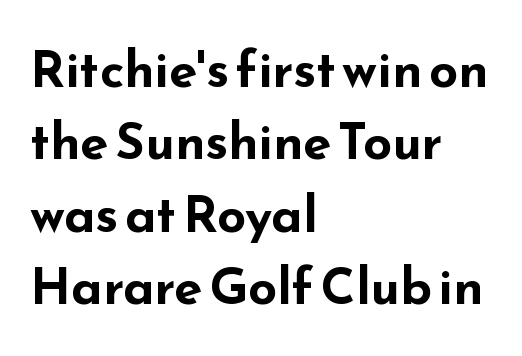
The image shows 51 px bold, wide sans-serif type, upright; set left-aligned, normal line spacing (1.42x), normal letter spacing, not underlined; low stroke contrast and a small x-height.
